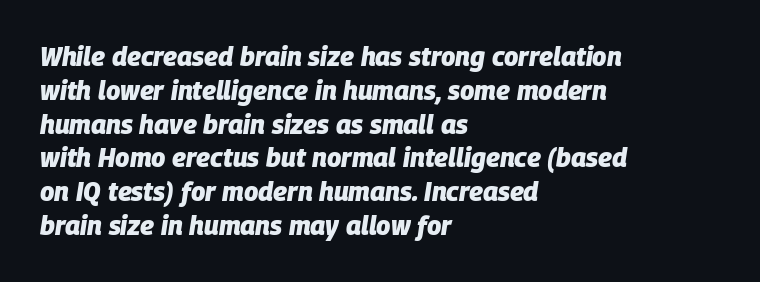
The letters are slanted; this is an italic face. Rule under the text: the space is simply empty. Pretty heavy lettering here — definitely bold. Vertical spacing — default. Letter spacing: default. All the whitespace from short lines collects on the right.
